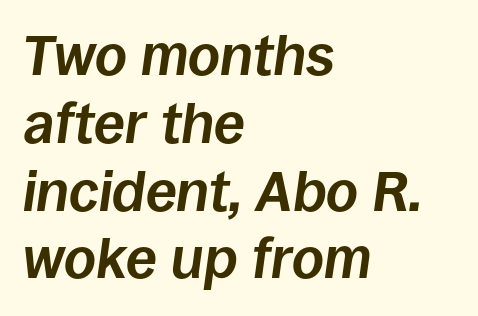
The sample has been set heavy, in full bold. Words appear dense and cohesive because spacing is normal. This rendering features lettering with no underline. Notice how the passage keeps a crisp vertical edge on the left only.
